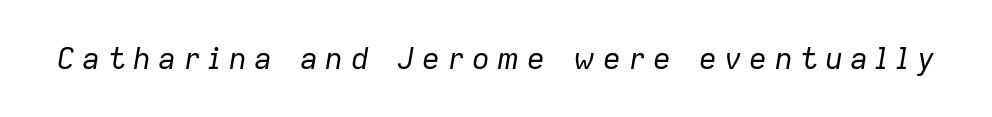
Q: Is the text bold? A: No.
Q: Is the text italic (slanted)? A: Yes, it leans right by about 9 degrees.
Q: Is the text underlined? A: No.
Q: Is the spacing between letters normal or unusually wide? A: Unusually wide.
Q: Width (condensed, normal, or wide)? A: Normal.
Q: Stroke contrast? A: Low.
Q: x-height? A: Medium.
Q: Monospaced? A: No.
